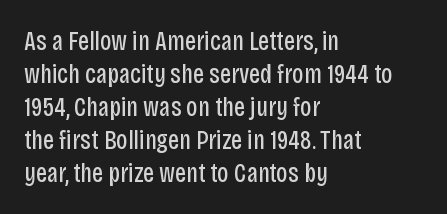
The type sits square on the baseline with zero lean. All the whitespace from short lines collects on the right. Students, note that the glyphs here touch the page at normal intervals. Weight class: somewhere from thin through regular. The foot of each line stays bare and open.
